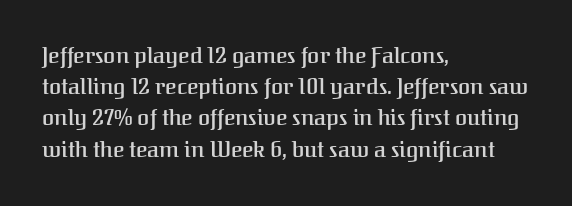
{"italic": "no", "bold": "semi", "underline": "no", "align": "left", "line_spacing": "normal", "line_spacing_ratio": 1.42, "letter_spacing": "normal", "letter_spacing_em": 0.0, "glyph_px": 22}
